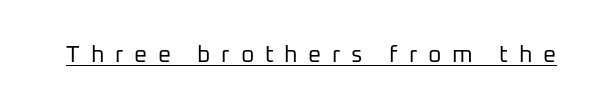
These characters rest on top of a visible drawn line. Characters follow at a spacing far wider than the type designer built in. Is the stroke heavy? The answer is a plain regular-or-lighter. The typography opts for an upright posture over an oblique one.
